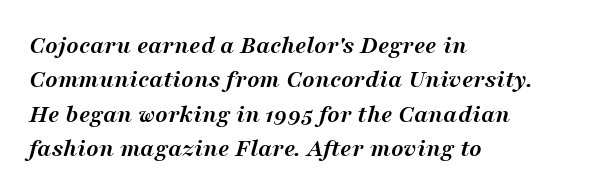
The image shows 26 px bold type, italic (leaning right); set left-aligned, normal line spacing (1.32x), normal letter spacing, not underlined.
